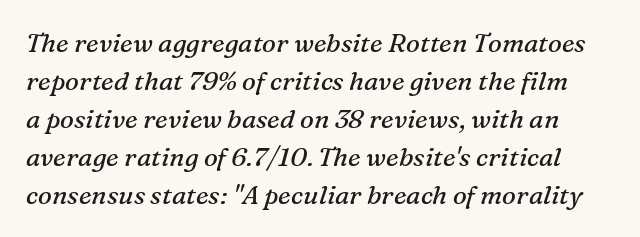
{"italic": "yes", "lean": "right", "slant_degrees": 16, "bold": "no", "underline": "no", "line_spacing": "normal", "line_spacing_ratio": 1.46, "letter_spacing": "normal", "letter_spacing_em": 0.0, "glyph_px": 26}
